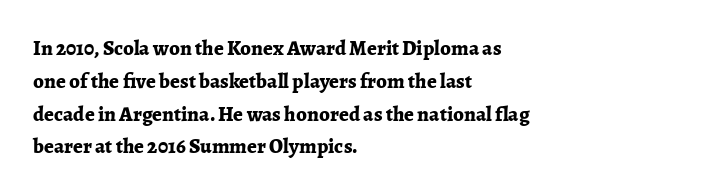
The image shows 21 px bold type, upright; set left-aligned, normal line spacing (1.56x), normal letter spacing, not underlined.
